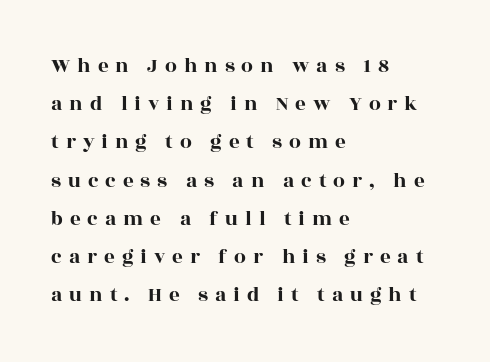
{"italic": "no", "underline": "no", "align": "left", "line_spacing_ratio": 1.82, "letter_spacing": "wide", "letter_spacing_em": 0.33, "glyph_px": 21}
